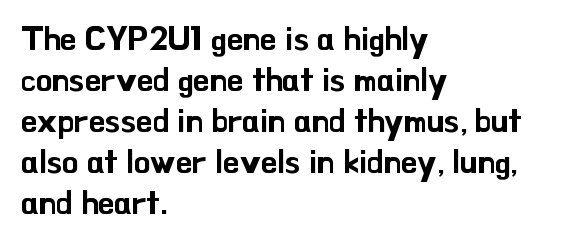
{"serif": "no", "italic": "no", "width": "normal", "stroke_contrast": "low", "x_height": "small", "monospaced": "no", "underline": "no", "align": "left", "line_spacing_ratio": 1.24, "letter_spacing": "normal", "letter_spacing_em": 0.0, "glyph_px": 33}
